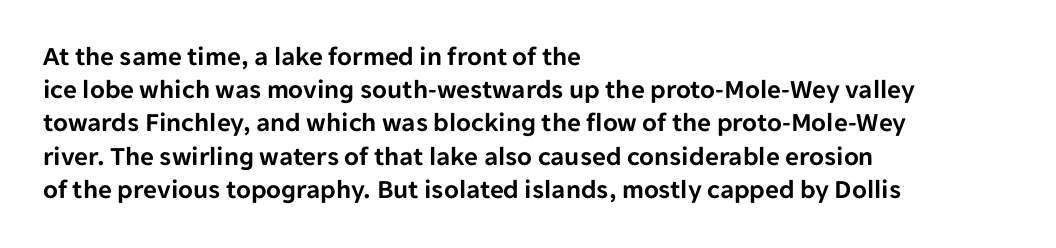
The image shows 27 px text type, upright; set left-aligned, line spacing 1.23x, normal letter spacing, not underlined.
